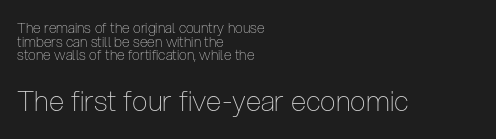
Q: Is the text bold? A: No.
Q: Is the text italic (slanted)? A: No, it is upright.
Q: Is the typeface a serif or a sans-serif typeface? A: Sans-serif.
Q: Is the text underlined? A: No.
Q: How is the paragraph aligned? A: Left-aligned.
Q: Is the spacing between letters normal or unusually wide? A: Normal.
Q: Is the spacing between lines tight, normal or loose? A: Tight.
Q: Which block of text is set in a larger size, the first (top) or the second (bottom)? A: The second (bottom) one.
Q: Width (condensed, normal, or wide)? A: Condensed.
Q: Stroke contrast? A: Low.
Q: x-height? A: Medium.
Q: Monospaced? A: No.
